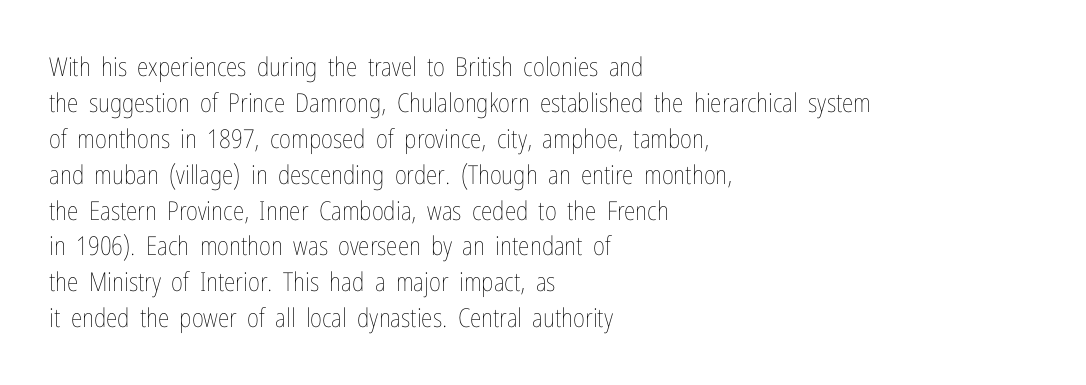
The image shows 26 px text type, upright; set left-aligned, normal line spacing (1.38x), normal letter spacing, not underlined.
